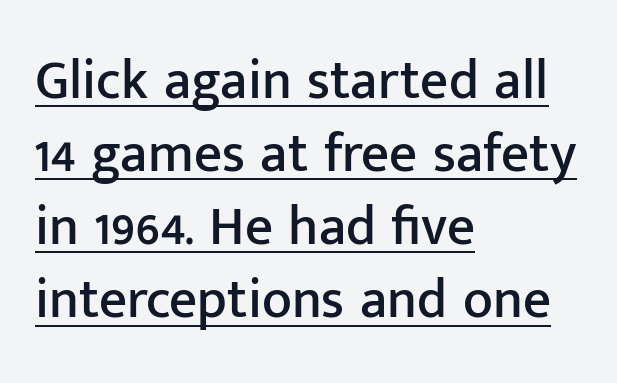
Note the varied advance widths — an 'i' is clearly narrower than an 'm'. No extra tracking has been applied to these lines. Italic? Not at all — the glyphs are vertical. Check where the strokes stop: nothing finishes them off — pure sans. Vertically, the passage feels balanced, rows spaced as you'd expect.
